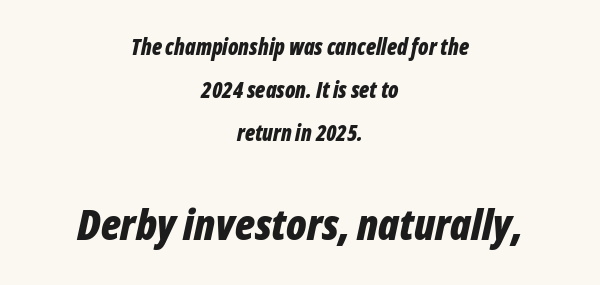
The image shows 43 px bold, condensed type, italic (leaning right); set centered, loose line spacing (1.95x), normal letter spacing, not underlined; the second (bottom) block is 1.95x larger; low stroke contrast and a medium x-height.
